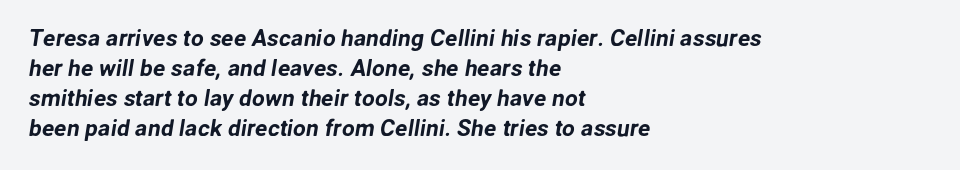
{"underline": "no", "align": "left", "line_spacing": "normal", "line_spacing_ratio": 1.3, "letter_spacing": "normal", "letter_spacing_em": 0.0, "glyph_px": 23}
